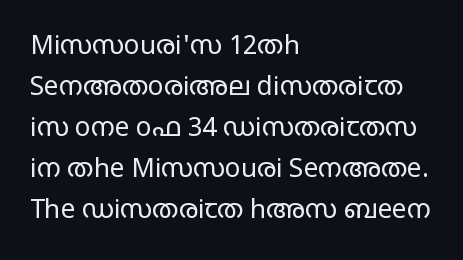
Q: Is the text bold? A: No.
Q: Is the text italic (slanted)? A: No, it is upright.
Q: Is the text underlined? A: No.
Q: How is the paragraph aligned? A: Left-aligned.
Q: Is the spacing between letters normal or unusually wide? A: Normal.
Q: Is the spacing between lines tight, normal or loose? A: Normal.
